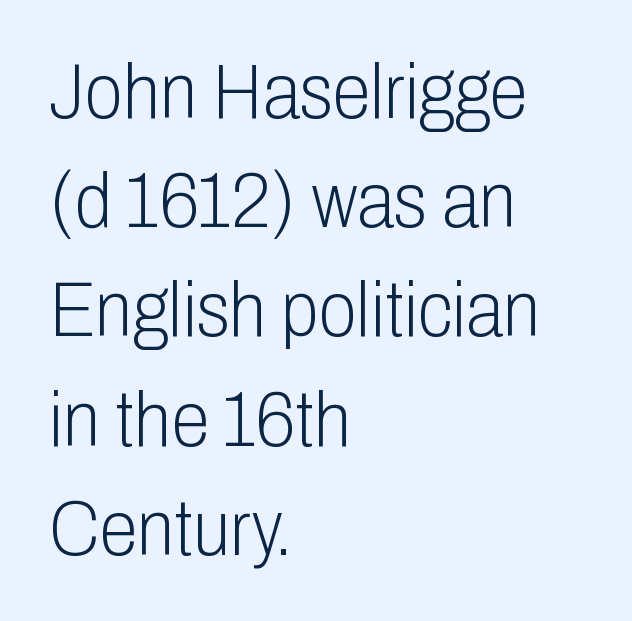
The image shows 78 px light, condensed sans-serif type, upright; set left-aligned, normal line spacing (1.4x), normal letter spacing, not underlined; low stroke contrast and a medium x-height.
